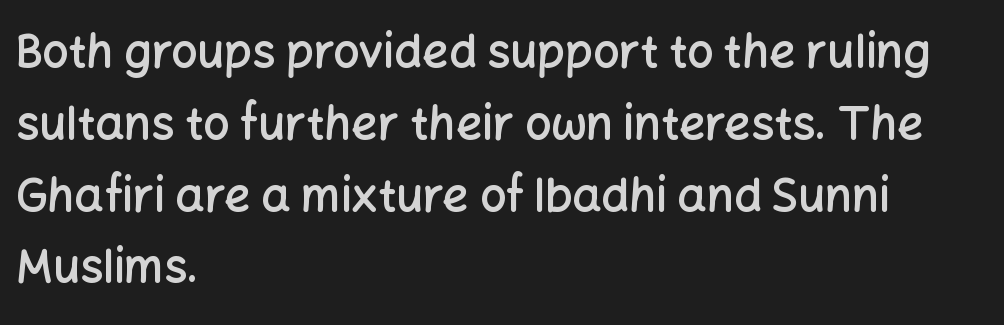
Horizontal bands of white between lines are of average thickness. No word sits above an underline. Leftover space on each line is placed entirely after the last word. The letters carry no serifs — their stems end cleanly without finishing strokes. The typesetting leans somewhat heavy: a semibold. Here the glyphs are tracked normally, forming tight word shapes.
